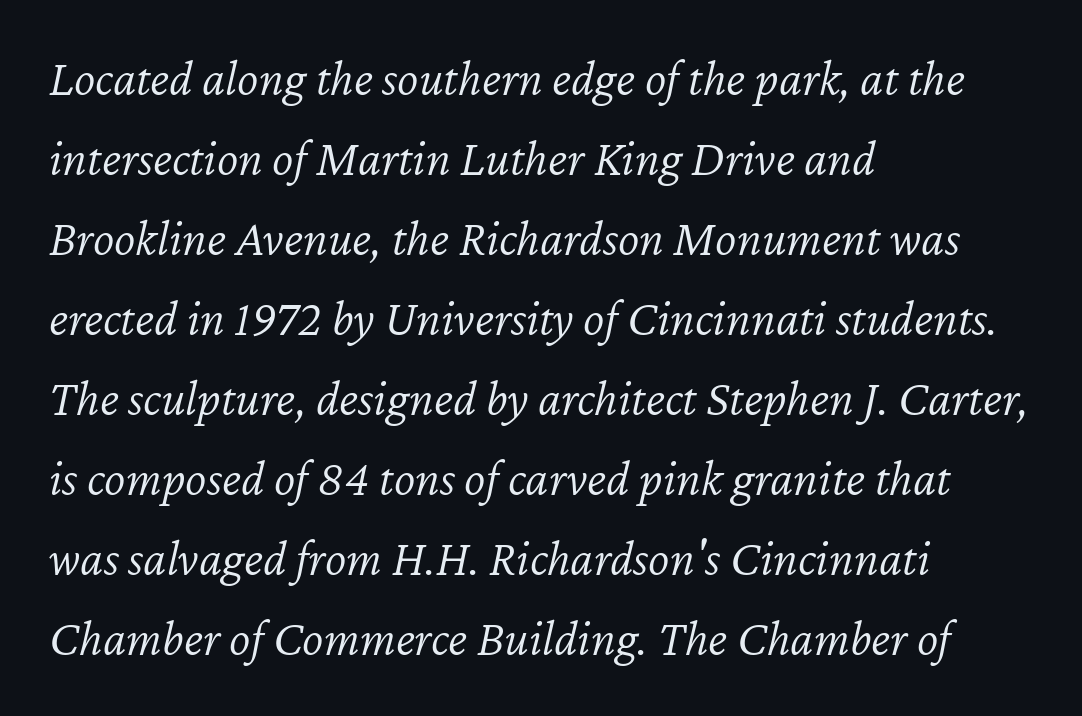
This sample uses an oblique cut, with every glyph tilted off the vertical. Varying glyph widths throughout — classic text-font behaviour. The lines sit at an ordinary, default distance from one another. Honestly, the letter spacing is just normal — you wouldn't notice it. Glance below the letters and you will spot only blank space. Short and long lines alike share a common starting point at left.
